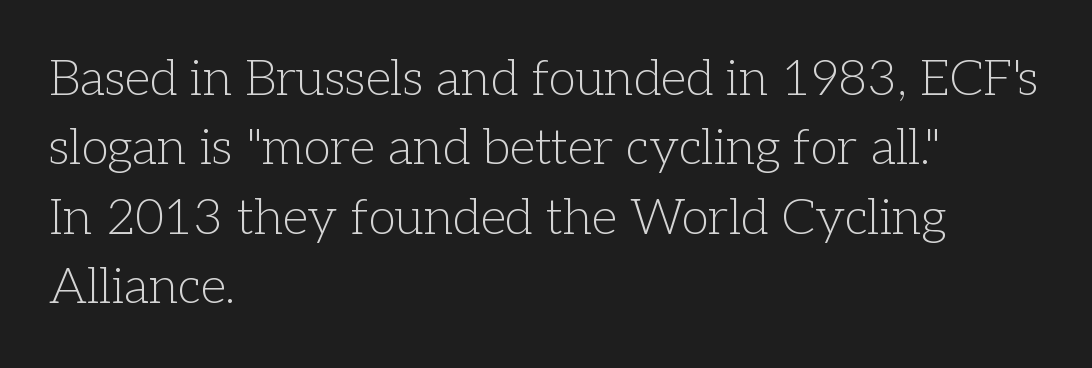
{"serif": "yes", "italic": "no", "bold": "no", "weight": "light", "width": "normal", "stroke_contrast": "low", "x_height": "medium", "monospaced": "no", "underline": "no", "align": "left", "line_spacing": "normal", "line_spacing_ratio": 1.39, "letter_spacing": "normal", "letter_spacing_em": 0.0, "glyph_px": 50}
